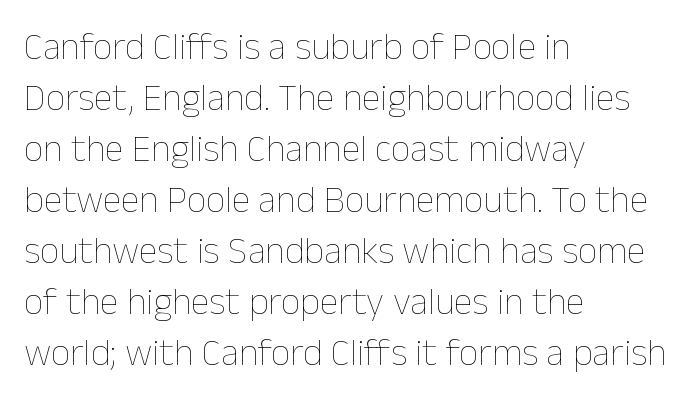
Posture: straight, roman, zero tilt. Short and long lines alike share a common starting point at left. Here the designer chose a conventional face with non-uniform glyph widths. On a weight scale, this lands at 450 or below. The rendering keeps characters at their native spacing. Descenders are the only things crossing below the line.
